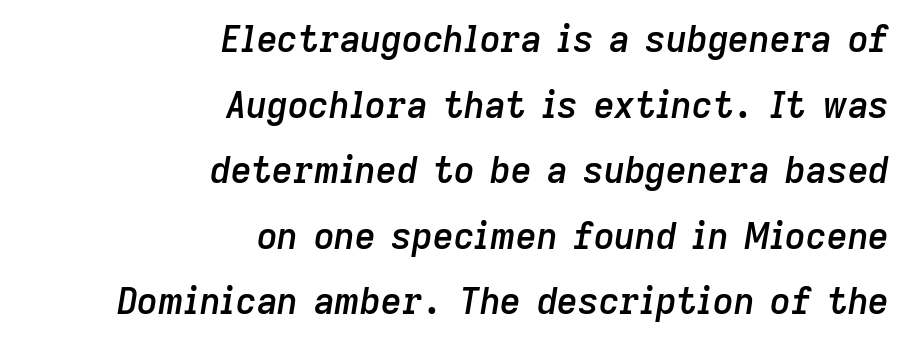
The image shows 36 px semibold type, italic (leaning right); set right-aligned, line spacing 1.82x, normal letter spacing, not underlined; low stroke contrast and a medium x-height.
